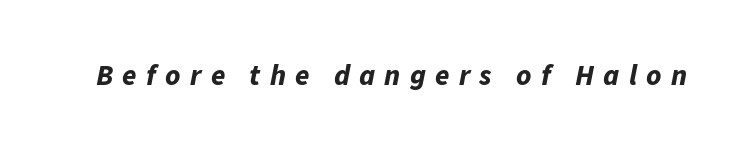
The image shows 29 px bold type, italic (leaning right); set unusually wide letter spacing (+0.32 em), not underlined; low stroke contrast and a medium x-height.
